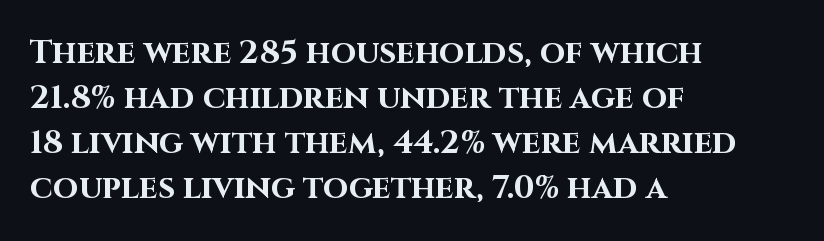
Quick note: underline off. Inter-character spacing is left at the font's built-in metrics. The face used here has the dense, thick strokes of a bold. Unlike italic type, these characters show no tilt at all. The rendering uses natural spacing where letterforms have individual widths. A classic flush-left, rag-right setting is used for this passage.
